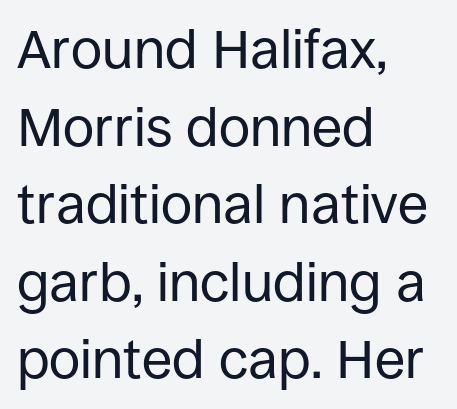
No chunkiness to these letters — they're not bold. This rendering uses left alignment, leaving the right contour irregular. Looks like regular typesetting: each glyph gets only the width it needs. The specimen reads as upright at a glance. The gaps between neighbouring characters are ordinary and unremarkable.
